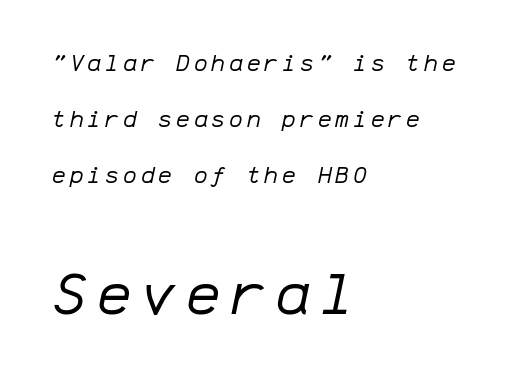
The rendering enlarges the type as you move from the upper chunk to the lower. The strokes are not fattened; the text isn't bold. Monospaced: the letters line up in strict vertical columns. The strip under each line holds only bare page. Line spacing here is loose. Every row of glyphs begins at an identical x-position on the left.
